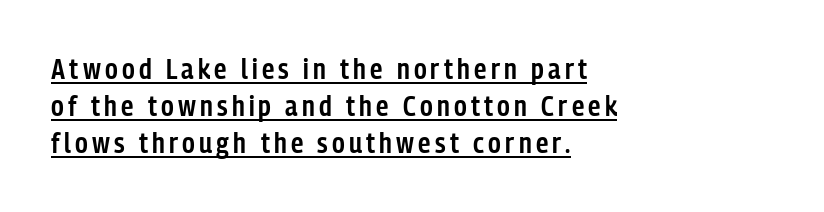
{"serif": "no", "italic": "no", "bold": "semi", "weight": "semibold", "width": "condensed", "stroke_contrast": "low", "x_height": "medium", "monospaced": "no", "underline": "yes", "align": "left", "line_spacing": "normal", "line_spacing_ratio": 1.33, "glyph_px": 28}
